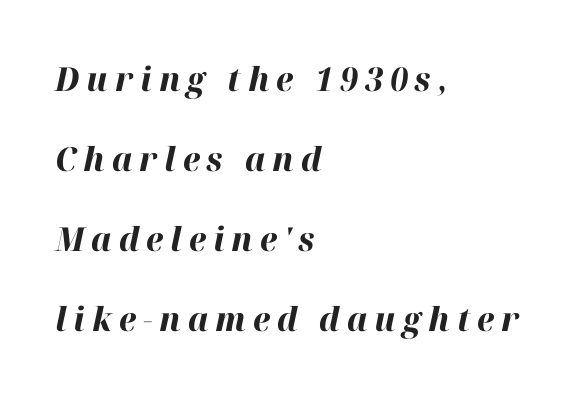
Q: Is the text bold? A: Yes.
Q: Is the text italic (slanted)? A: Yes, it leans right by about 12 degrees.
Q: Is the text underlined? A: No.
Q: How is the paragraph aligned? A: Left-aligned.
Q: Is the spacing between letters normal or unusually wide? A: Unusually wide.
Q: Is the spacing between lines tight, normal or loose? A: Loose.
Q: Width (condensed, normal, or wide)? A: Normal.
Q: Stroke contrast? A: High.
Q: x-height? A: Medium.
Q: Monospaced? A: No.
